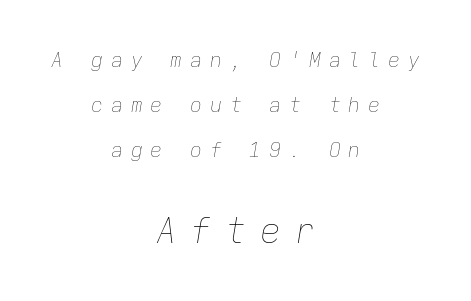
{"italic": "yes", "lean": "right", "slant_degrees": 9, "bold": "no", "weight": "thin", "width": "normal", "stroke_contrast": "low", "x_height": "medium", "monospaced": "yes", "underline": "no", "align": "center", "line_spacing": "loose", "line_spacing_ratio": 2.24, "letter_spacing": "wide", "letter_spacing_em": 0.39, "larger_block": "second", "size_ratio": 1.75, "glyph_px": 35}
